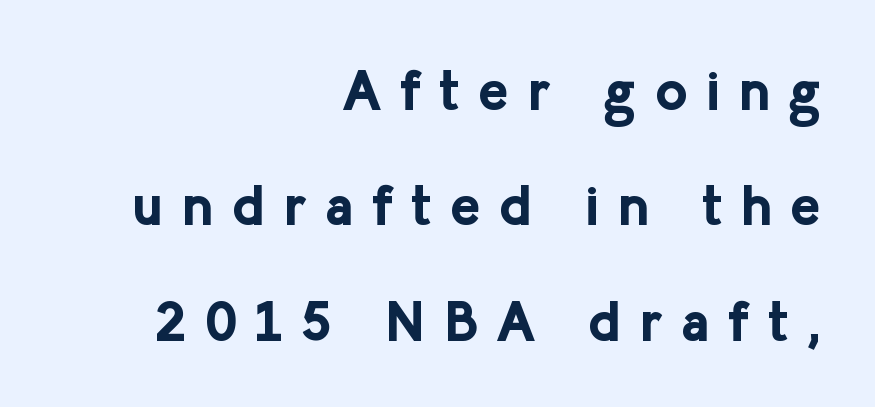
You could not count columns in this text — the font is proportionally spaced. Pretty heavy lettering here — definitely bold. Beneath every word, the page is bare. Is the block centered? No — it sits flush against the right margin. The designer dialed line spacing up above the default. The rendering inserts visible extra space after every character.
